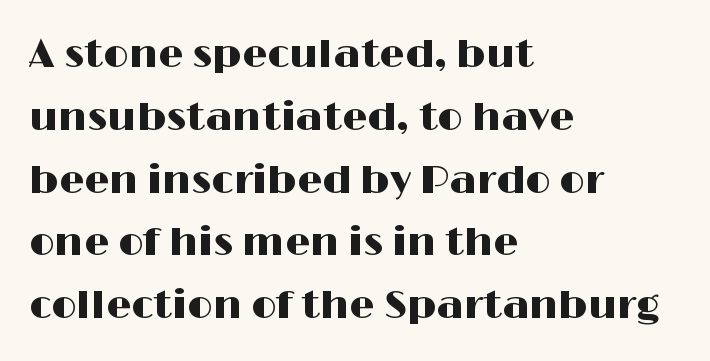
Every row of glyphs begins at an identical x-position on the left. Looks like regular typesetting: each glyph gets only the width it needs. Typographically, this falls in the sans-serif category. The lettering holds an erect, upright posture throughout. The letterforms sit shoulder to shoulder at normal distance. Has an underline been added? It has not.
